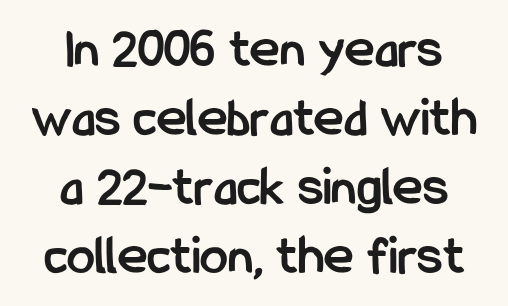
These lines are centered, leaving both edges ragged. The typeface chosen for these lines omits serifs. The specimen reads as upright at a glance. The letters advance in unequal steps, a hallmark of proportional type. Look at the stroke-to-counter ratio: heavy, a bold. What stands out about the letter spacing? Nothing — it is the standard amount.
